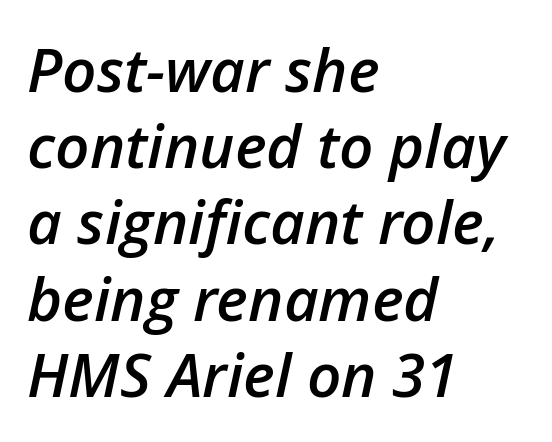
Compared with an ordinary text face, these strokes are moderately heavier — a semibold. Compared with a centered layout, this one pins lines to the left instead. The glyphs look as if they've been sheared to an angle. The passage shown is not underscored anywhere. Character widths vary here, with narrow letters taking less room than wide ones. Characters follow at the spacing the type designer built in.
